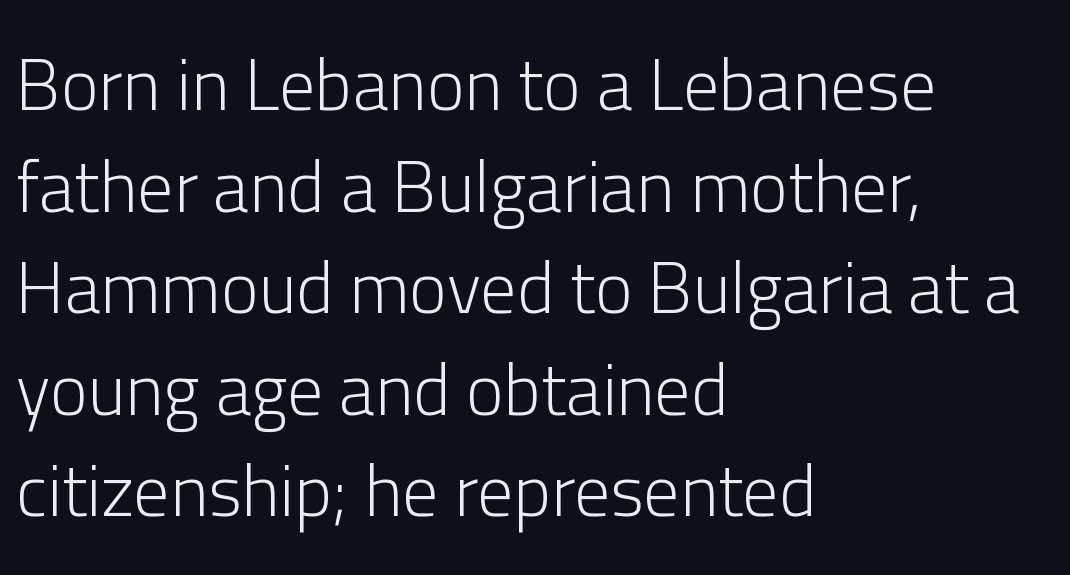
{"serif": "no", "italic": "no", "bold": "no", "weight": "light", "width": "normal", "stroke_contrast": "low", "x_height": "medium", "monospaced": "no", "underline": "no", "align": "left", "line_spacing": "normal", "line_spacing_ratio": 1.41, "letter_spacing": "normal", "letter_spacing_em": 0.0, "glyph_px": 72}
